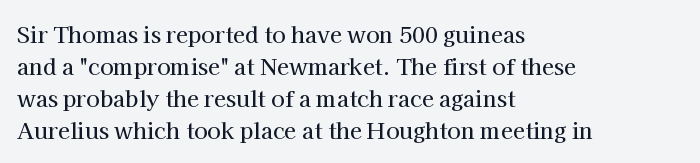
The image shows 22 px text type, upright; set left-aligned, normal line spacing (1.45x), normal letter spacing, not underlined.
